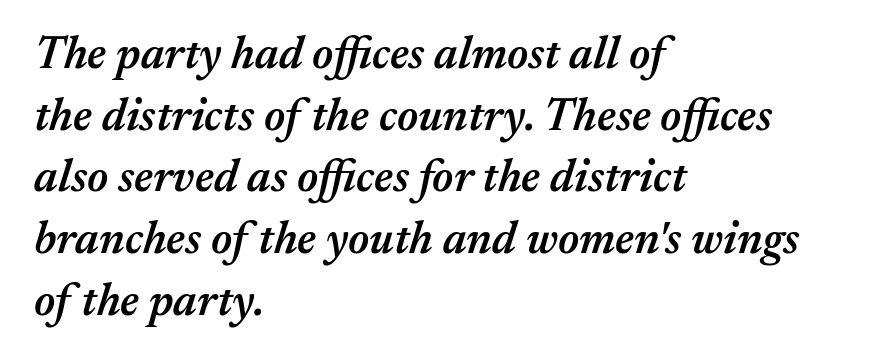
Q: Is the text bold? A: Semi-bold.
Q: Is the text italic (slanted)? A: Yes, it leans right by about 17 degrees.
Q: Is the text underlined? A: No.
Q: How is the paragraph aligned? A: Left-aligned.
Q: Is the spacing between letters normal or unusually wide? A: Normal.
Q: Is the spacing between lines tight, normal or loose? A: Normal.
Q: Width (condensed, normal, or wide)? A: Normal.
Q: Stroke contrast? A: Medium.
Q: x-height? A: Medium.
Q: Monospaced? A: No.
